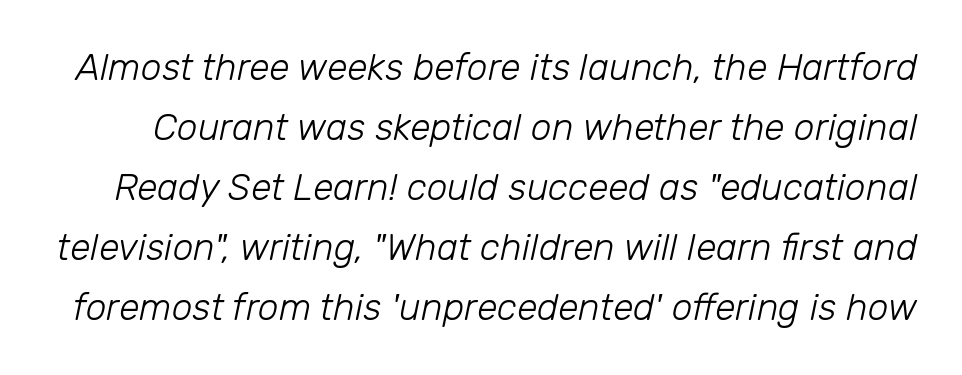
{"italic": "yes", "lean": "right", "slant_degrees": 12, "bold": "no", "weight": "light", "width": "normal", "stroke_contrast": "low", "x_height": "medium", "monospaced": "no", "underline": "no", "line_spacing": "normal", "line_spacing_ratio": 1.62, "letter_spacing": "normal", "letter_spacing_em": 0.0, "glyph_px": 37}
